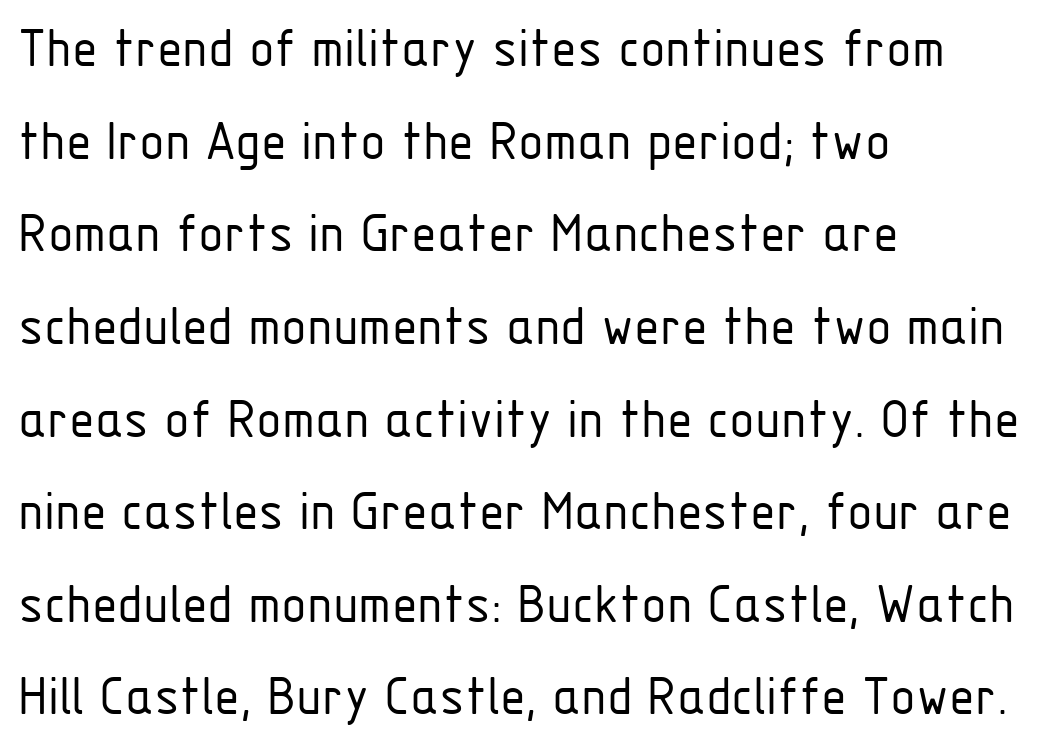
Letterform terminals end flat and unadorned throughout the passage. Stroke mass is kept to a normal reading level or below. Whoever set this chose a conventional vertical rhythm. Where is the straight margin? On the left.
